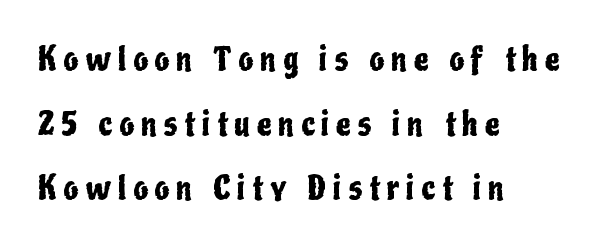
{"serif": "no", "italic": "no", "width": "condensed", "stroke_contrast": "low", "x_height": "medium", "monospaced": "no", "underline": "no", "align": "left", "line_spacing": "loose", "line_spacing_ratio": 2.02, "letter_spacing": "wide", "letter_spacing_em": 0.22, "glyph_px": 32}
